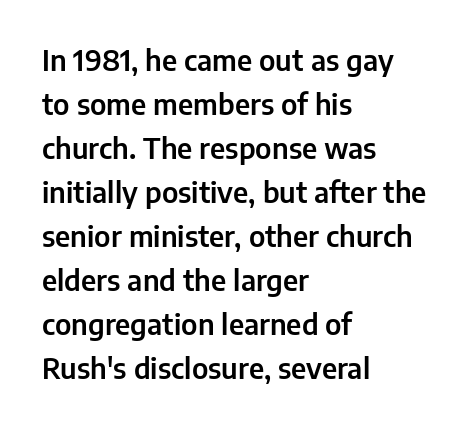
{"serif": "no", "italic": "no", "width": "normal", "stroke_contrast": "low", "x_height": "medium", "monospaced": "no", "underline": "no", "align": "left", "line_spacing": "normal", "line_spacing_ratio": 1.57, "letter_spacing": "normal", "letter_spacing_em": 0.0, "glyph_px": 28}
